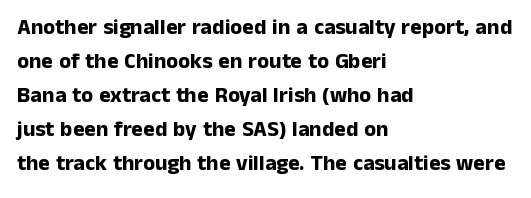
Q: Is the text bold? A: Yes.
Q: Is the text italic (slanted)? A: No, it is upright.
Q: Is the text underlined? A: No.
Q: How is the paragraph aligned? A: Left-aligned.
Q: Is the spacing between letters normal or unusually wide? A: Normal.
Q: Is the spacing between lines tight, normal or loose? A: Normal.
